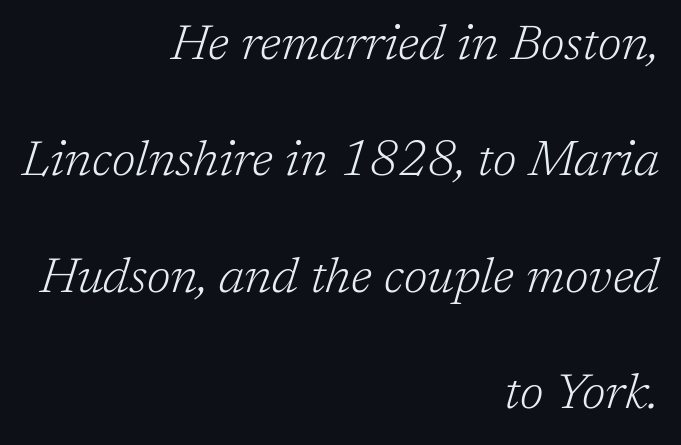
{"serif": "yes", "italic": "yes", "lean": "right", "slant_degrees": 17, "bold": "no", "weight": "light", "width": "normal", "stroke_contrast": "low", "x_height": "medium", "monospaced": "no", "underline": "no", "align": "right", "line_spacing": "loose", "line_spacing_ratio": 2.33, "letter_spacing": "normal", "letter_spacing_em": 0.0, "glyph_px": 50}
